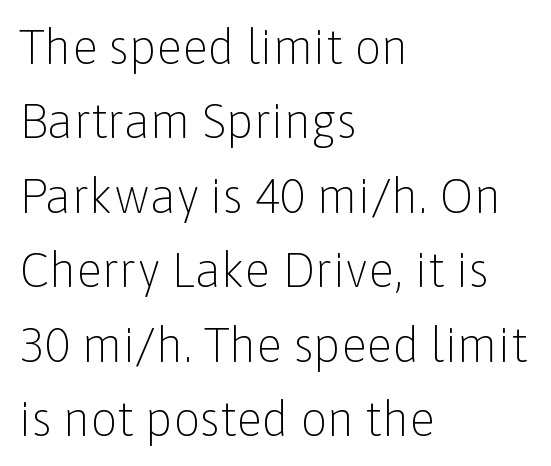
One glance says typical: line gaps are just what's usual. Character widths vary here, with narrow letters taking less room than wide ones. The text was rendered using a sans face with plain stroke endings. The words here are not underlined.
